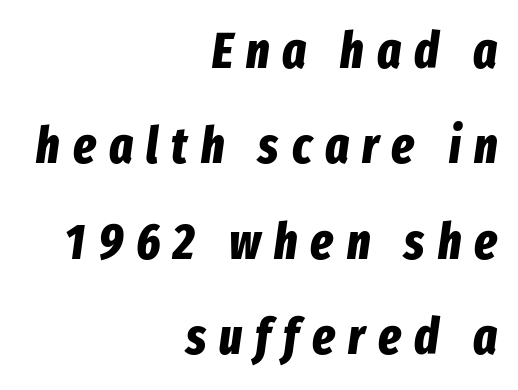
{"italic": "yes", "lean": "right", "slant_degrees": 8, "bold": "yes", "weight": "bold", "width": "condensed", "stroke_contrast": "low", "x_height": "medium", "monospaced": "no", "underline": "no", "align": "right", "line_spacing": "loose", "line_spacing_ratio": 1.91, "letter_spacing": "wide", "letter_spacing_em": 0.26, "glyph_px": 50}
